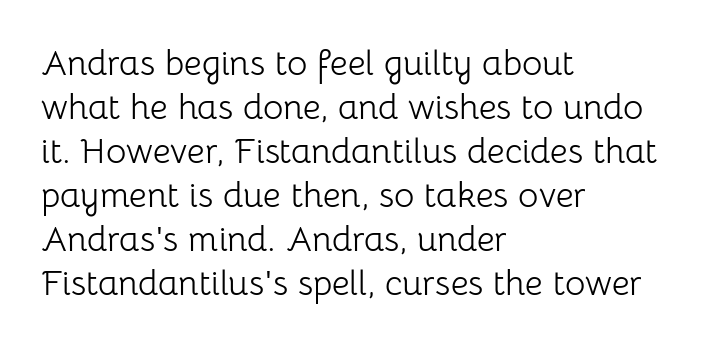
Q: Is the text bold? A: No.
Q: Is the text italic (slanted)? A: No, it is upright.
Q: Is the typeface a serif or a sans-serif typeface? A: Sans-serif.
Q: Is the text underlined? A: No.
Q: How is the paragraph aligned? A: Left-aligned.
Q: Is the spacing between letters normal or unusually wide? A: Normal.
Q: Is the spacing between lines tight, normal or loose? A: Normal.
Q: Width (condensed, normal, or wide)? A: Normal.
Q: Stroke contrast? A: Low.
Q: x-height? A: Medium.
Q: Monospaced? A: No.
